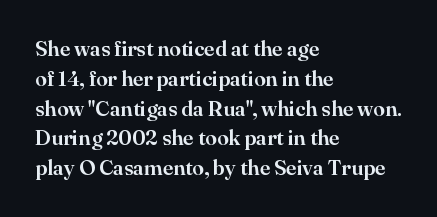
Q: Is the text italic (slanted)? A: No, it is upright.
Q: Is the text underlined? A: No.
Q: How is the paragraph aligned? A: Left-aligned.
Q: Is the spacing between letters normal or unusually wide? A: Normal.
Q: Is the spacing between lines tight, normal or loose? A: Normal.
